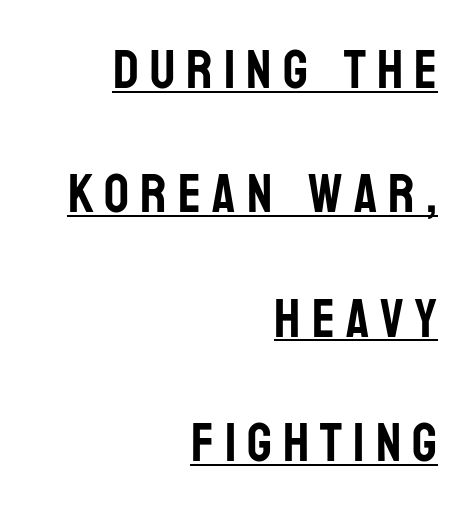
{"serif": "no", "italic": "no", "width": "condensed", "stroke_contrast": "low", "x_height": "large", "monospaced": "no", "underline": "yes", "align": "right", "line_spacing": "loose", "line_spacing_ratio": 2.26, "letter_spacing": "wide", "letter_spacing_em": 0.2, "glyph_px": 55}
